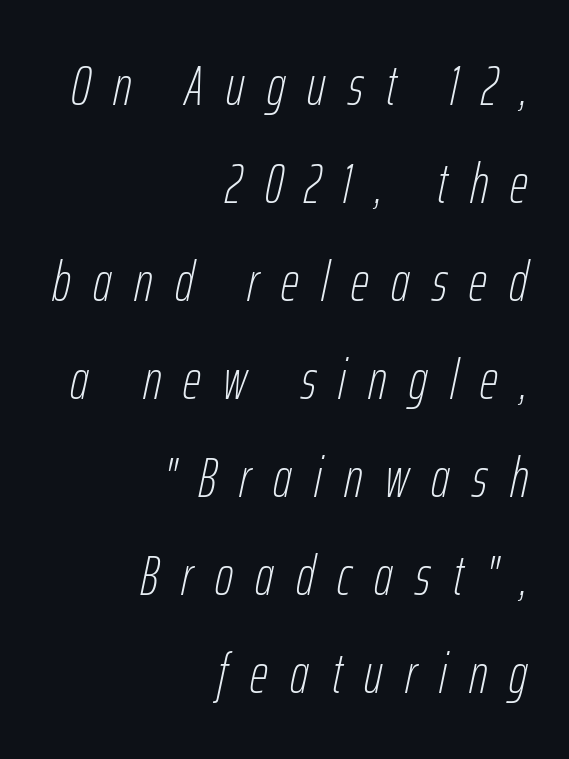
{"italic": "yes", "lean": "right", "slant_degrees": 12, "bold": "no", "weight": "thin", "width": "condensed", "stroke_contrast": "low", "x_height": "medium", "monospaced": "no", "underline": "no", "align": "right", "line_spacing_ratio": 1.75, "letter_spacing": "wide", "letter_spacing_em": 0.4, "glyph_px": 56}
